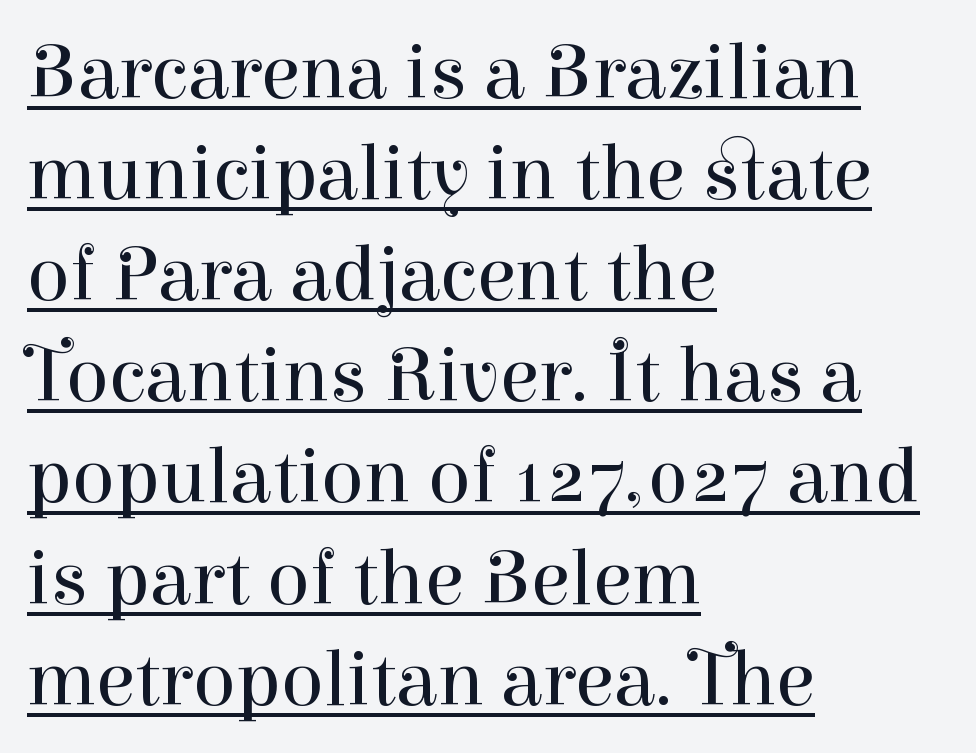
Q: Is the text bold? A: No.
Q: Is the text italic (slanted)? A: No, it is upright.
Q: Is the typeface a serif or a sans-serif typeface? A: Serif.
Q: Is the text underlined? A: Yes.
Q: How is the paragraph aligned? A: Left-aligned.
Q: Is the spacing between letters normal or unusually wide? A: Normal.
Q: Is the spacing between lines tight, normal or loose? A: Normal.
Q: Width (condensed, normal, or wide)? A: Normal.
Q: Stroke contrast? A: High.
Q: x-height? A: Medium.
Q: Monospaced? A: No.
